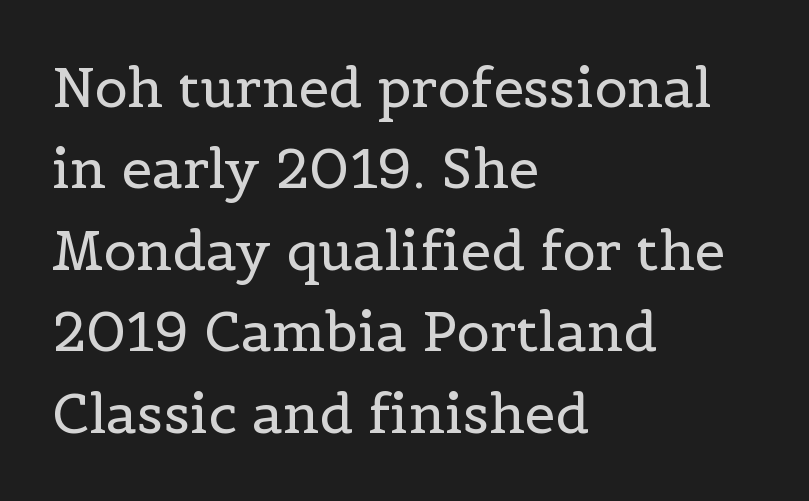
{"serif": "yes", "italic": "no", "bold": "no", "weight": "regular", "width": "normal", "x_height": "medium", "monospaced": "no", "underline": "no", "align": "left", "line_spacing": "normal", "line_spacing_ratio": 1.48, "letter_spacing": "normal", "letter_spacing_em": 0.0, "glyph_px": 55}
